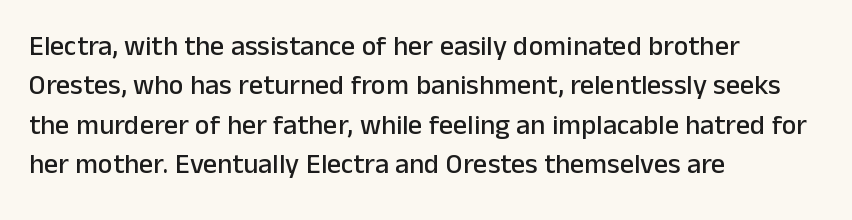
{"serif": "no", "italic": "no", "width": "normal", "stroke_contrast": "low", "x_height": "medium", "monospaced": "no", "underline": "no", "align": "left", "line_spacing": "normal", "line_spacing_ratio": 1.41, "letter_spacing": "normal", "letter_spacing_em": 0.0, "glyph_px": 28}
